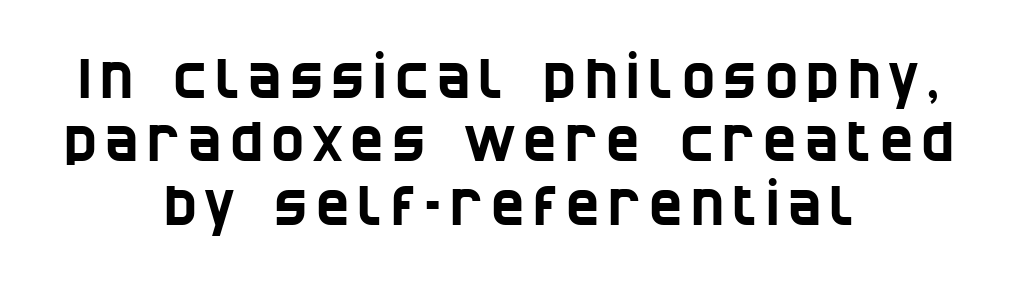
The image shows 56 px condensed sans-serif type; set centered, tight line spacing (1.13x), not underlined; low stroke contrast and a large x-height.
